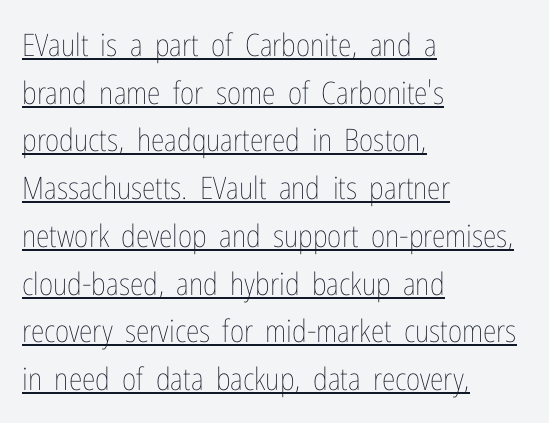
No extra tracking has been applied to these lines. Heaviness? Minimal to ordinary, like unemphasized prose. Here the designer chose a conventional face with non-uniform glyph widths. Notice how the passage keeps a crisp vertical edge on the left only. Each line of the rendering has a horizontal stroke beneath the glyphs.
